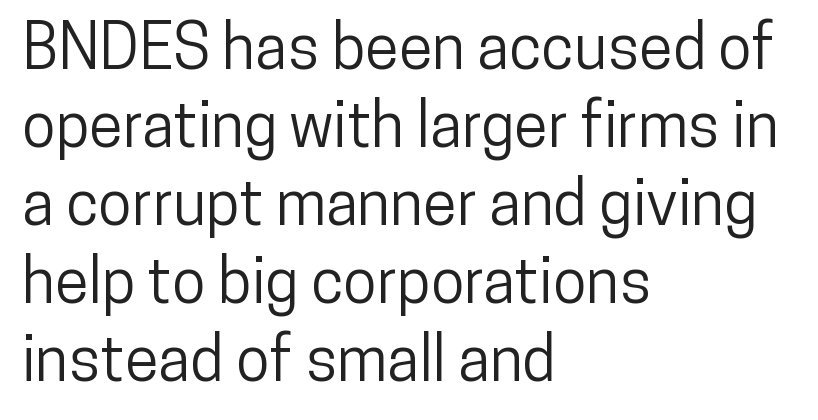
The image shows 62 px condensed sans-serif type, upright; set left-aligned, normal line spacing (1.26x), normal letter spacing, not underlined; low stroke contrast and a medium x-height.
